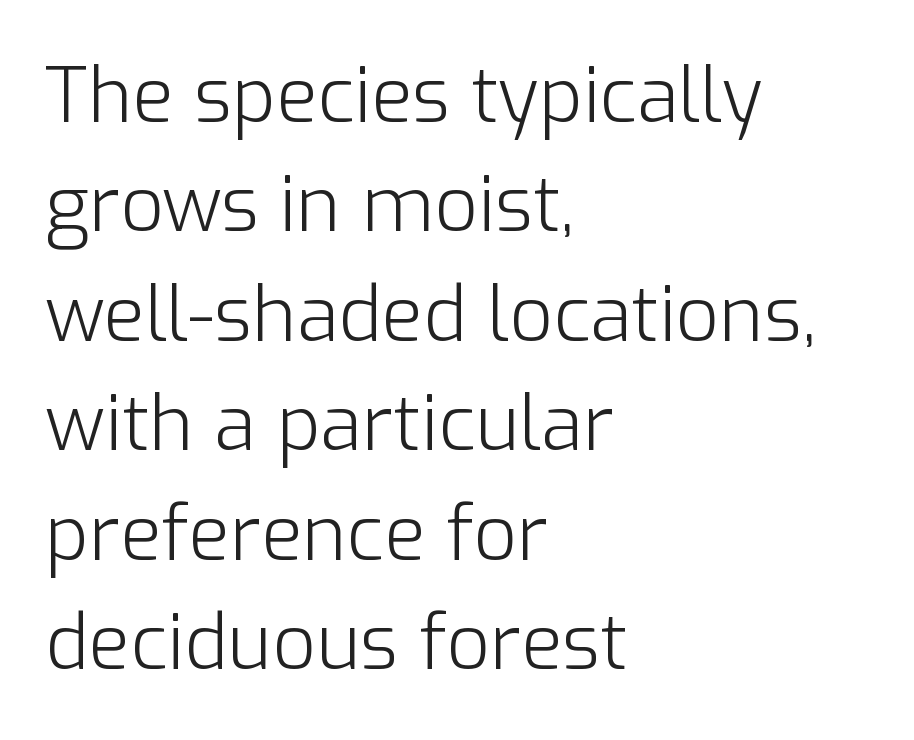
Heaviness? Minimal to ordinary, like unemphasized prose. Each line starts at the same left margin while the right side varies. Nothing unusual about the tracking: characters are spaced as the font intends. Proportional: the letters do not fall into vertical columns.
